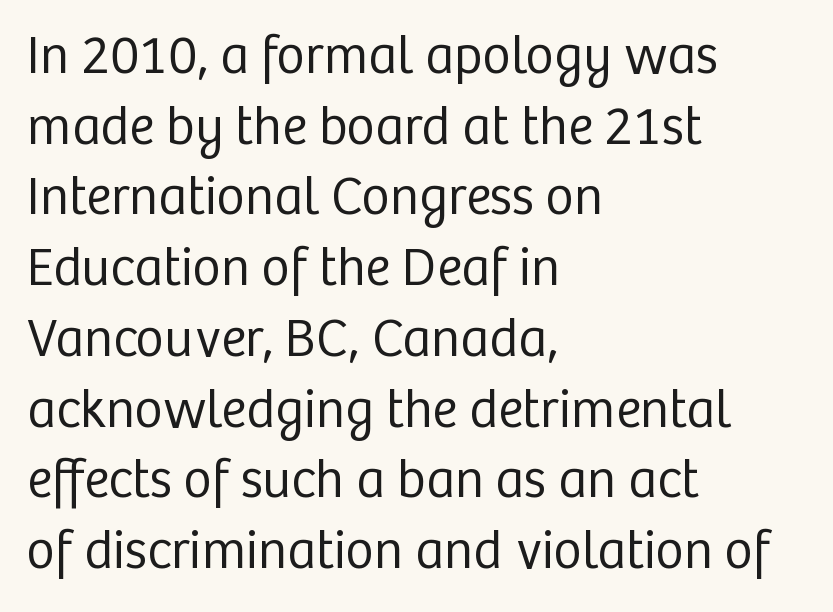
Q: Is the text bold? A: No.
Q: Is the text italic (slanted)? A: No, it is upright.
Q: Is the typeface a serif or a sans-serif typeface? A: Sans-serif.
Q: Is the text underlined? A: No.
Q: How is the paragraph aligned? A: Left-aligned.
Q: Is the spacing between letters normal or unusually wide? A: Normal.
Q: Is the spacing between lines tight, normal or loose? A: Normal.
Q: Width (condensed, normal, or wide)? A: Normal.
Q: Stroke contrast? A: Low.
Q: x-height? A: Medium.
Q: Monospaced? A: No.
